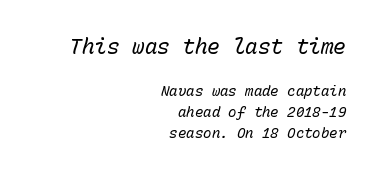
Q: Is the text bold? A: No.
Q: Is the text italic (slanted)? A: Yes, it leans right by about 15 degrees.
Q: Is the text underlined? A: No.
Q: How is the paragraph aligned? A: Right-aligned.
Q: Is the spacing between letters normal or unusually wide? A: Normal.
Q: Is the spacing between lines tight, normal or loose? A: Normal.
Q: Which block of text is set in a larger size, the first (top) or the second (bottom)? A: The first (top) one.
